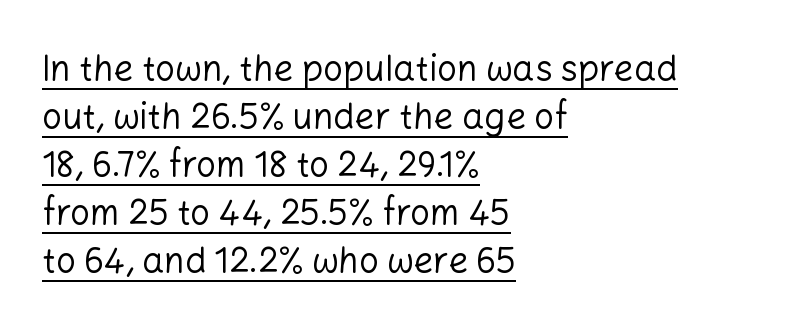
Q: Is the text bold? A: No.
Q: Is the text italic (slanted)? A: No, it is upright.
Q: Is the typeface a serif or a sans-serif typeface? A: Sans-serif.
Q: Is the text underlined? A: Yes.
Q: How is the paragraph aligned? A: Left-aligned.
Q: Is the spacing between letters normal or unusually wide? A: Normal.
Q: Is the spacing between lines tight, normal or loose? A: Normal.
Q: Width (condensed, normal, or wide)? A: Normal.
Q: Stroke contrast? A: Low.
Q: x-height? A: Medium.
Q: Monospaced? A: No.
